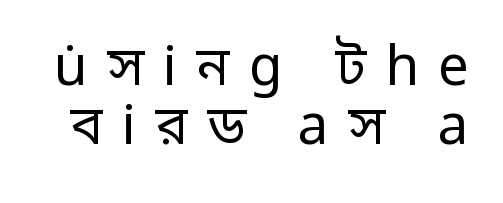
Q: Is the text bold? A: No.
Q: Is the text italic (slanted)? A: No, it is upright.
Q: Is the typeface a serif or a sans-serif typeface? A: Sans-serif.
Q: Is the text underlined? A: No.
Q: Is the spacing between letters normal or unusually wide? A: Unusually wide.
Q: Is the spacing between lines tight, normal or loose? A: Tight.
Q: Width (condensed, normal, or wide)? A: Normal.
Q: Stroke contrast? A: Low.
Q: x-height? A: Medium.
Q: Monospaced? A: No.
